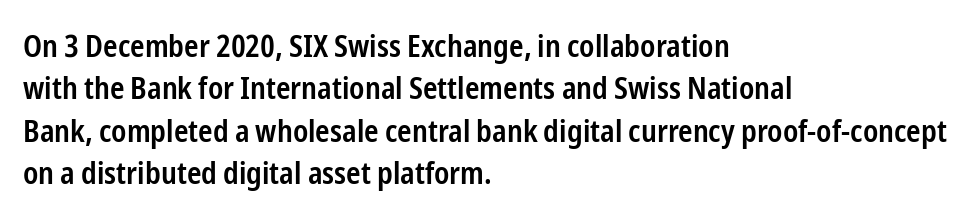
The image shows 31 px semibold, condensed sans-serif type, upright; set left-aligned, normal line spacing (1.37x), normal letter spacing, not underlined; low stroke contrast and a medium x-height.
